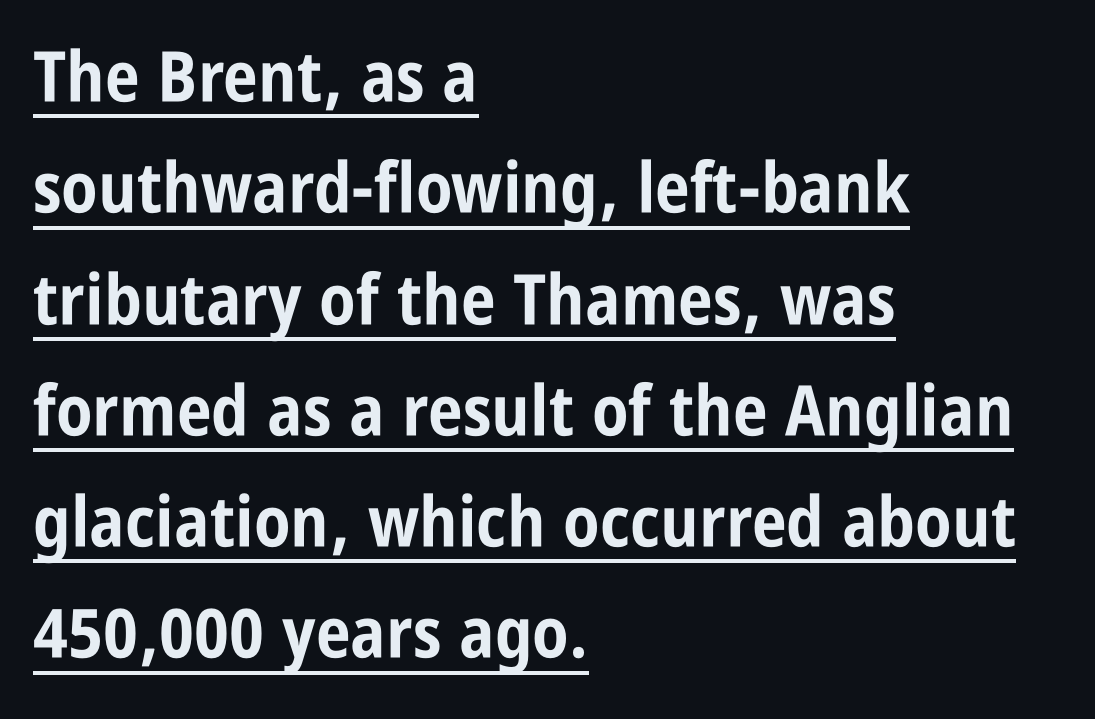
The designer left line spacing at the default. Emphasis by weight is at full strength: bold. Varying glyph widths throughout — classic text-font behaviour. Does the copy run flush right? No — it runs flush left. Style check: upright. The font family rendered here belongs to the sans-serif group.
